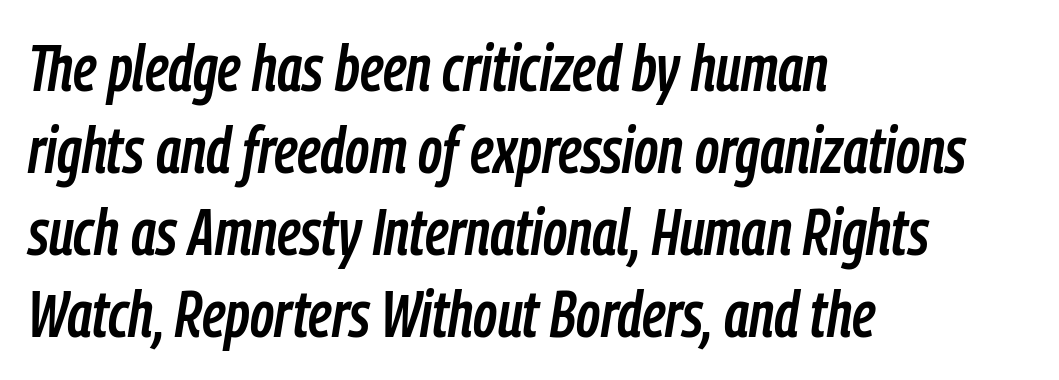
{"italic": "yes", "lean": "right", "slant_degrees": 9, "width": "condensed", "stroke_contrast": "low", "x_height": "medium", "monospaced": "no", "underline": "no", "align": "left", "line_spacing": "normal", "line_spacing_ratio": 1.26, "letter_spacing": "normal", "letter_spacing_em": 0.0, "glyph_px": 65}
